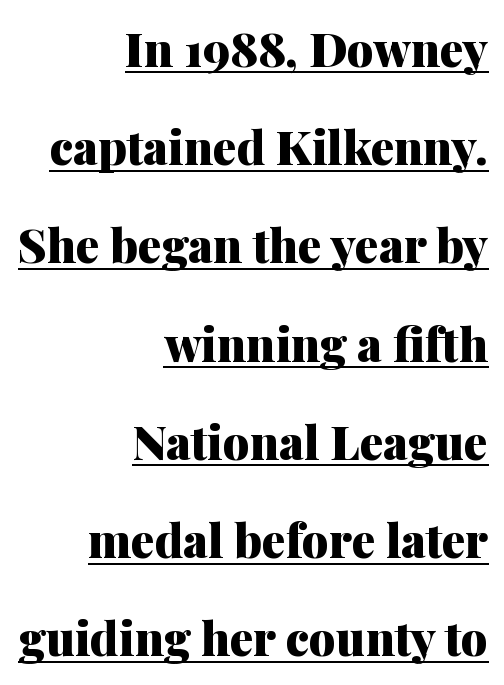
Does the copy run flush right? Yes — the right margin is perfectly even. What kind of face is this? One with serifs. In terms of letterspacing, this is plain default setting. The glyphs have the mass of a bold cut. Does the lettering tilt? It doesn't — this is upright.
